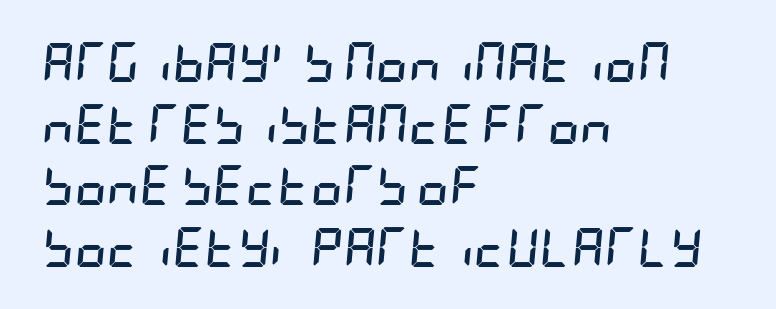
Summary of weight: heavy, a full bold. Vertical spacing — default. Every row of glyphs begins at an identical x-position on the left. The gaps between neighbouring characters are ordinary and unremarkable.
